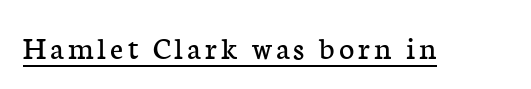
{"serif": "yes", "italic": "no", "bold": "no", "weight": "regular", "width": "normal", "stroke_contrast": "low", "x_height": "medium", "monospaced": "no", "underline": "yes", "glyph_px": 33}
